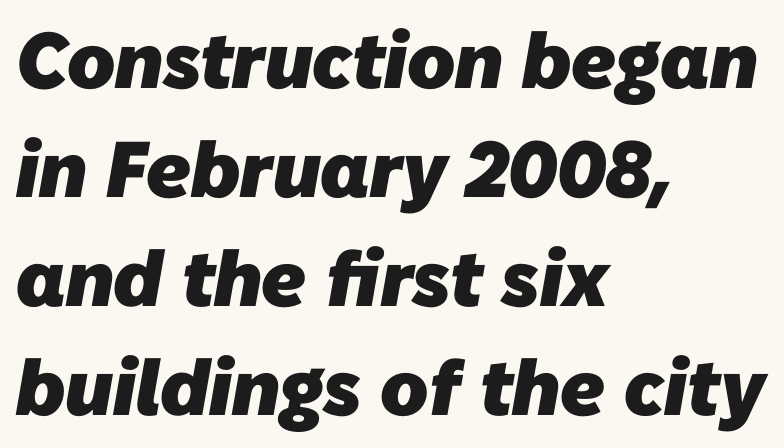
The image shows 79 px heavy sans-serif type; set left-aligned, normal line spacing (1.38x), normal letter spacing, not underlined; low stroke contrast and a medium x-height.
